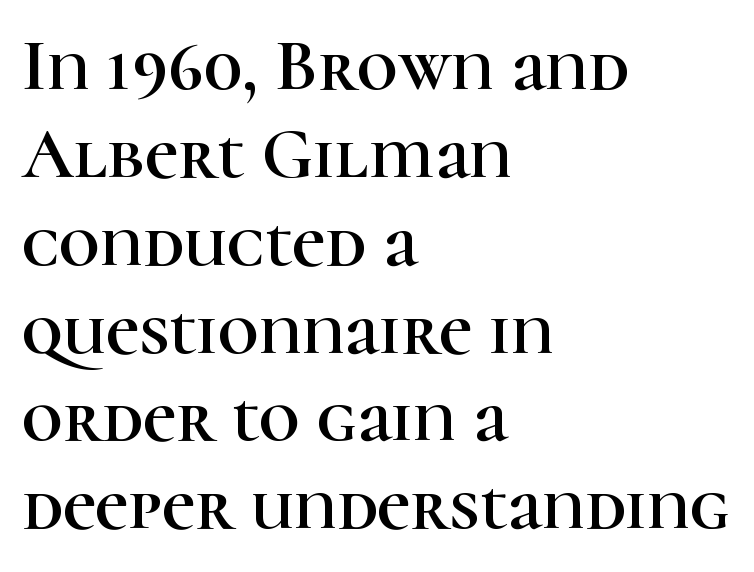
The image shows 72 px serif type, upright; set left-aligned, line spacing 1.22x, normal letter spacing, not underlined; high stroke contrast and a medium x-height.
